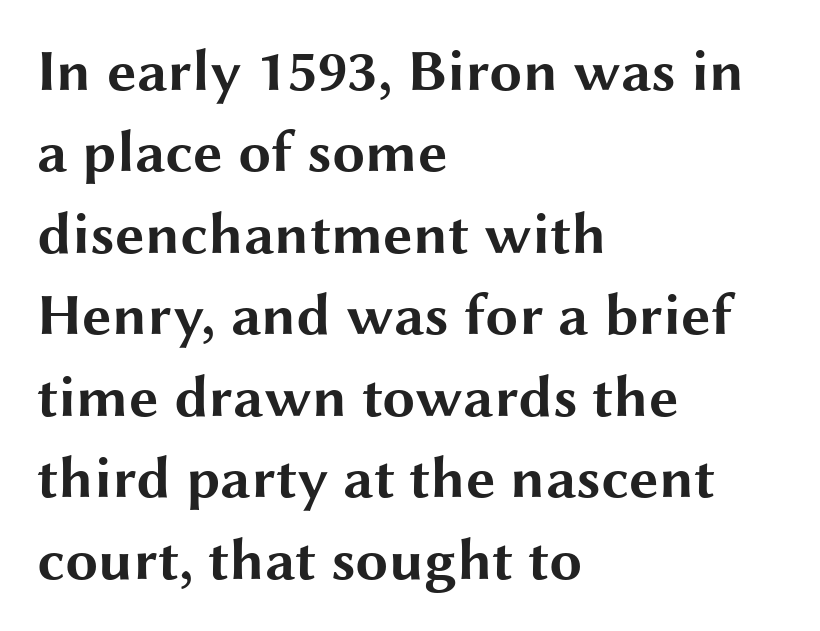
Q: Is the text bold? A: Yes.
Q: Is the text italic (slanted)? A: No, it is upright.
Q: Is the typeface a serif or a sans-serif typeface? A: Sans-serif.
Q: Is the text underlined? A: No.
Q: How is the paragraph aligned? A: Left-aligned.
Q: Is the spacing between letters normal or unusually wide? A: Normal.
Q: Is the spacing between lines tight, normal or loose? A: Normal.
Q: Width (condensed, normal, or wide)? A: Wide.
Q: Stroke contrast? A: Medium.
Q: x-height? A: Medium.
Q: Monospaced? A: No.
